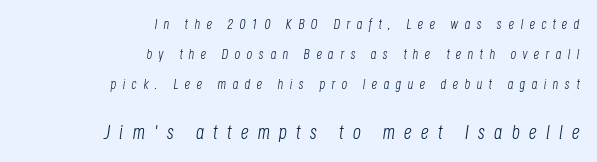
Designer's note — italics engaged. This rendering features lettering with no underline. The letters are spread apart with noticeably loose tracking. Reading down the block, your eye finds every line finishing at a fixed right position. Larger block? The one below; the one above is distinctly smaller.
